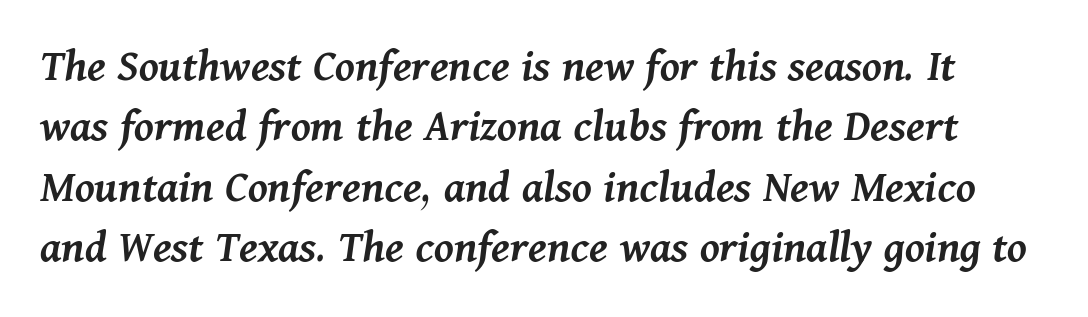
The image shows 48 px semibold type, italic (leaning right); set normal line spacing (1.26x), normal letter spacing, not underlined; medium stroke contrast and a medium x-height.
